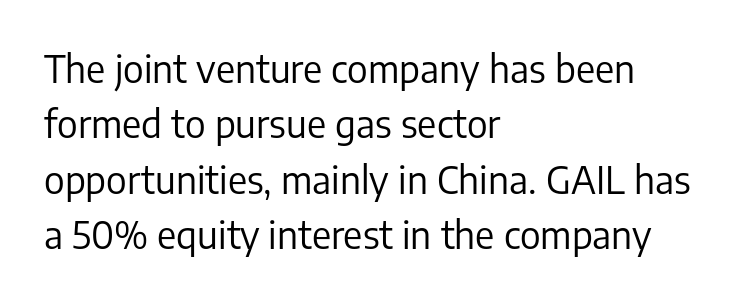
The image shows 37 px regular-weight sans-serif type, upright; set left-aligned, normal line spacing (1.5x), normal letter spacing, not underlined; low stroke contrast and a medium x-height.
